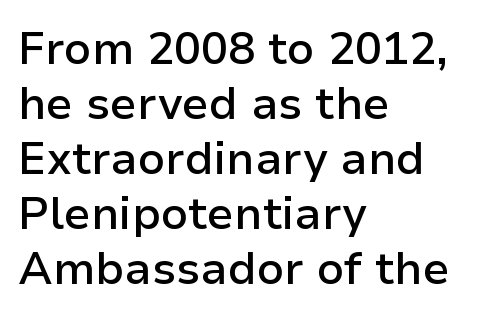
Q: Is the text bold? A: Semi-bold.
Q: Is the text italic (slanted)? A: No, it is upright.
Q: Is the typeface a serif or a sans-serif typeface? A: Sans-serif.
Q: Is the text underlined? A: No.
Q: How is the paragraph aligned? A: Left-aligned.
Q: Is the spacing between letters normal or unusually wide? A: Normal.
Q: Width (condensed, normal, or wide)? A: Normal.
Q: Stroke contrast? A: Low.
Q: x-height? A: Medium.
Q: Monospaced? A: No.
